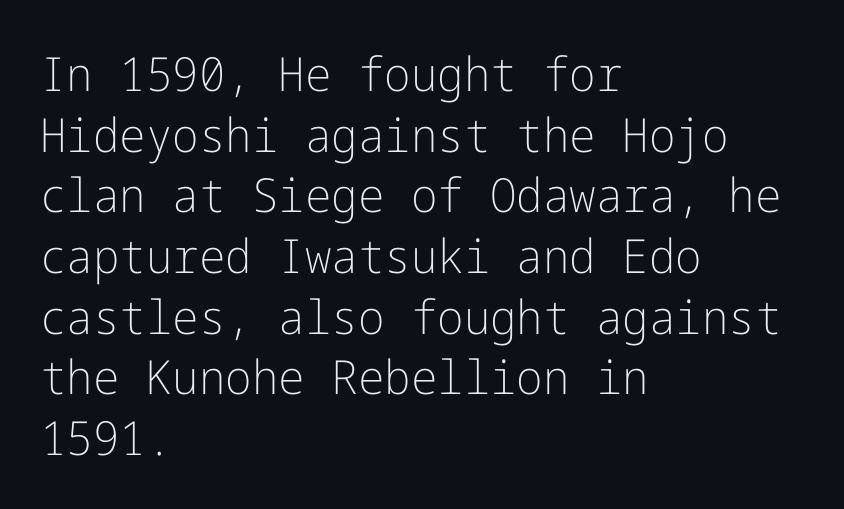
Q: Is the text bold? A: No.
Q: Is the text italic (slanted)? A: No, it is upright.
Q: Is the typeface a serif or a sans-serif typeface? A: Sans-serif.
Q: Is the text underlined? A: No.
Q: How is the paragraph aligned? A: Left-aligned.
Q: Is the spacing between letters normal or unusually wide? A: Normal.
Q: Is the spacing between lines tight, normal or loose? A: Normal.
Q: Width (condensed, normal, or wide)? A: Normal.
Q: Stroke contrast? A: Low.
Q: x-height? A: Medium.
